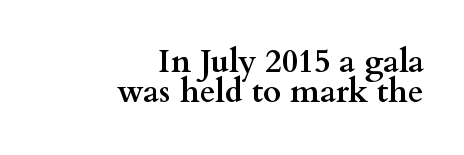
You can tell it's not italic because the verticals are truly vertical. There is no visible air inserted between adjacent glyphs. Looks like regular typesetting: each glyph gets only the width it needs. The setting favours the right margin, as signatures and pull-quotes sometimes do. This rendering employs a face with finishing strokes, i.e., a serif. Plain, unruled lines of type.
